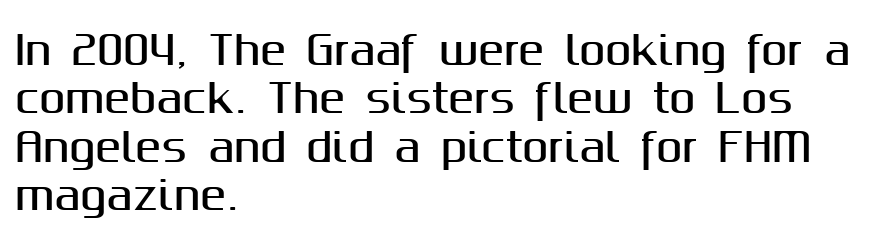
{"serif": "no", "italic": "no", "width": "normal", "stroke_contrast": "medium", "x_height": "medium", "monospaced": "no", "underline": "no", "align": "left", "line_spacing_ratio": 1.24, "letter_spacing": "normal", "letter_spacing_em": 0.0, "glyph_px": 39}
